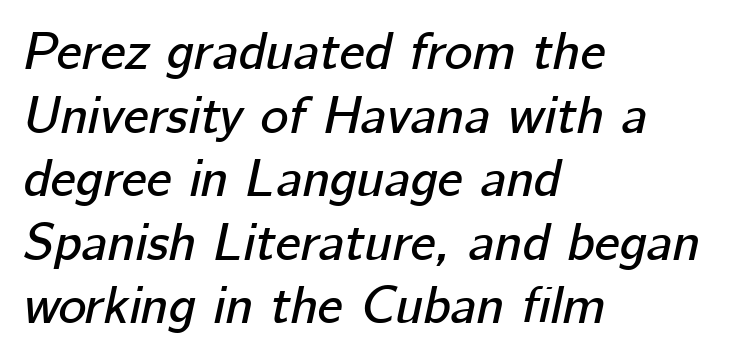
{"italic": "yes", "lean": "right", "slant_degrees": 12, "width": "normal", "stroke_contrast": "low", "x_height": "medium", "monospaced": "no", "underline": "no", "align": "left", "line_spacing_ratio": 1.2, "letter_spacing": "normal", "letter_spacing_em": 0.0, "glyph_px": 53}
